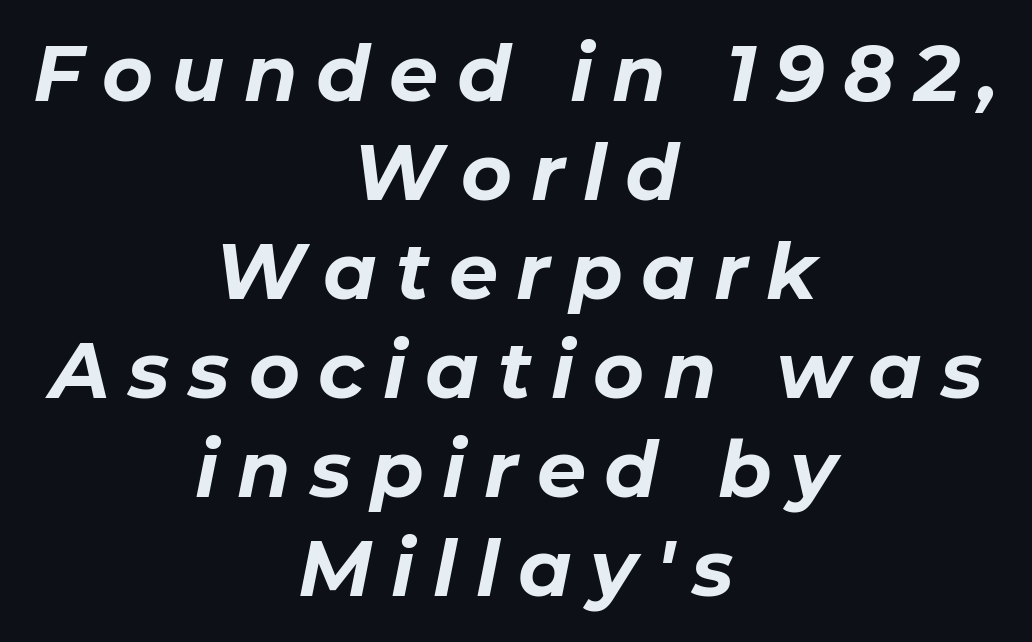
The image shows 78 px bold type, italic (leaning right); set centered, normal line spacing (1.27x), unusually wide letter spacing (+0.24 em), not underlined; low stroke contrast and a medium x-height.
